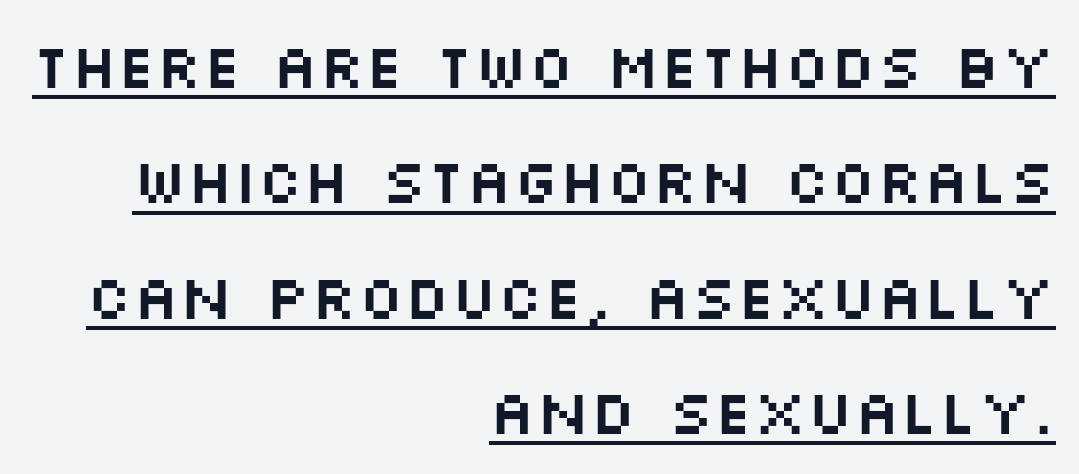
The image shows 62 px wide sans-serif type, upright; set right-aligned, line spacing 1.86x, normal letter spacing, underlined; medium stroke contrast and a large x-height.
